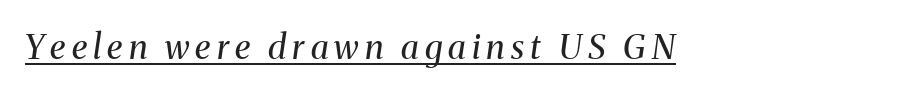
The face used here is seriffed, in the tradition of book romans. The strokes carry an ordinary text weight at most. Line beginnings align vertically; line endings do not. The passage shown is typed in a proportional face where columns would drift. Quick note: underline on.
